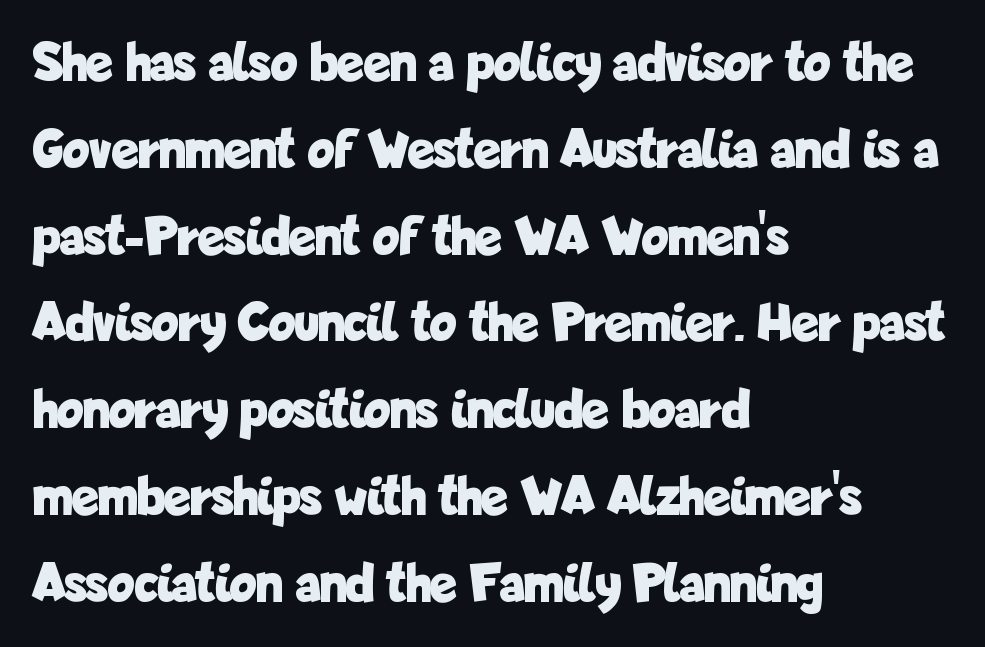
Q: Is the text bold? A: Yes.
Q: Is the text italic (slanted)? A: No, it is upright.
Q: Is the typeface a serif or a sans-serif typeface? A: Sans-serif.
Q: Is the text underlined? A: No.
Q: How is the paragraph aligned? A: Left-aligned.
Q: Is the spacing between letters normal or unusually wide? A: Normal.
Q: Is the spacing between lines tight, normal or loose? A: Normal.
Q: Width (condensed, normal, or wide)? A: Condensed.
Q: Stroke contrast? A: Low.
Q: x-height? A: Medium.
Q: Monospaced? A: No.
